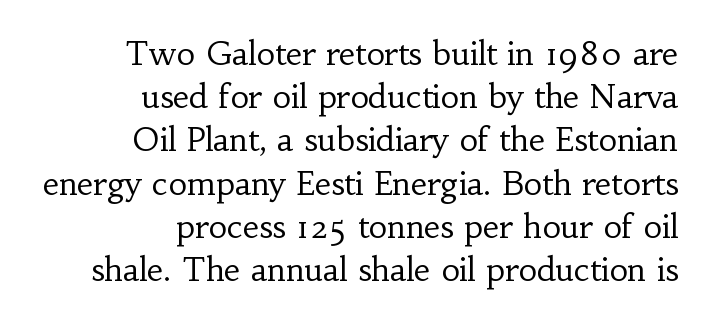
{"serif": "yes", "italic": "no", "bold": "no", "weight": "regular", "width": "normal", "stroke_contrast": "low", "x_height": "small", "monospaced": "no", "underline": "no", "align": "right", "line_spacing": "normal", "line_spacing_ratio": 1.35, "letter_spacing": "normal", "letter_spacing_em": 0.0, "glyph_px": 32}
